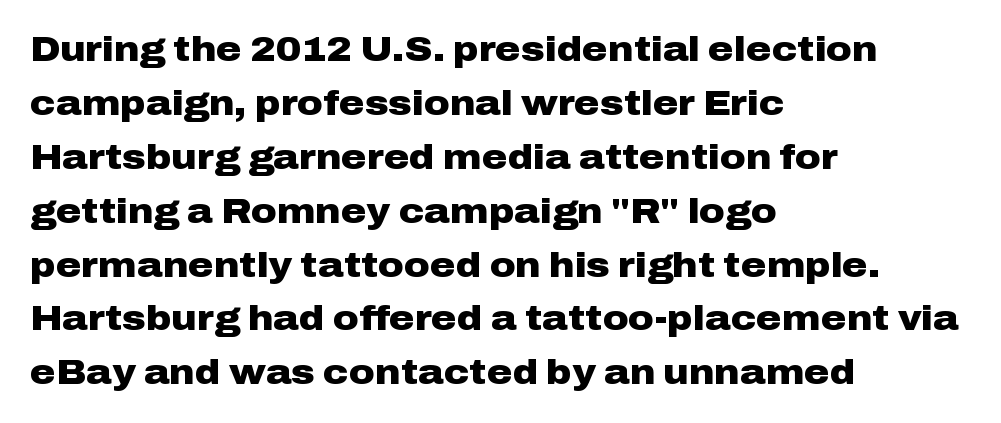
The image shows 35 px heavy, wide sans-serif type, upright; set left-aligned, normal line spacing (1.54x), normal letter spacing, not underlined; low stroke contrast and a medium x-height.
